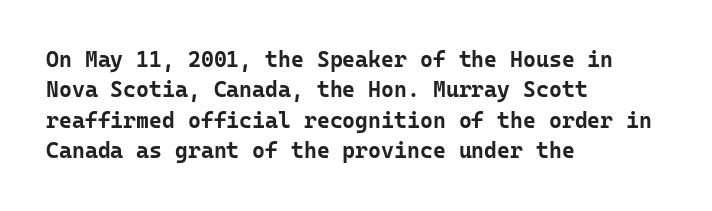
The image shows 22 px bold type, upright; set left-aligned, normal line spacing (1.38x), normal letter spacing, not underlined.
